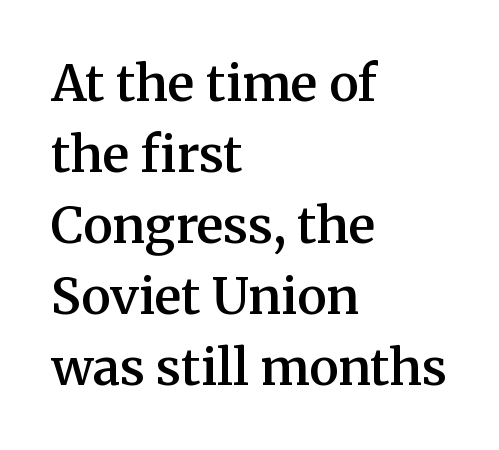
Q: Is the text bold? A: Semi-bold.
Q: Is the text italic (slanted)? A: No, it is upright.
Q: Is the typeface a serif or a sans-serif typeface? A: Serif.
Q: Is the text underlined? A: No.
Q: How is the paragraph aligned? A: Left-aligned.
Q: Is the spacing between letters normal or unusually wide? A: Normal.
Q: Is the spacing between lines tight, normal or loose? A: Normal.
Q: Width (condensed, normal, or wide)? A: Normal.
Q: Stroke contrast? A: Medium.
Q: x-height? A: Medium.
Q: Monospaced? A: No.
